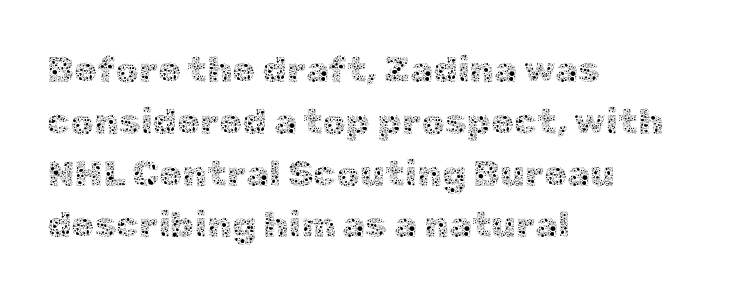
The image shows 37 px thin type, upright; set left-aligned, normal line spacing (1.4x), normal letter spacing, not underlined; a medium x-height.
